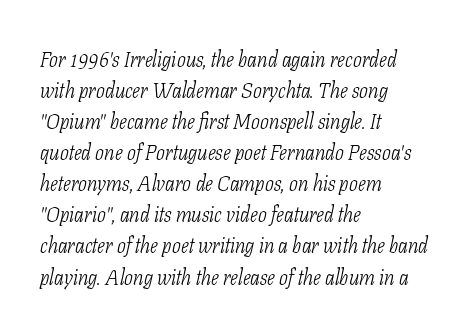
The image shows 21 px text type, italic (leaning right); set left-aligned, normal line spacing (1.48x), normal letter spacing, not underlined.
